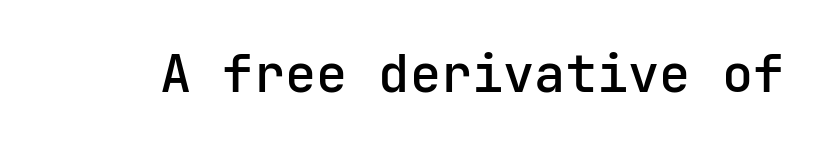
The face used here is rendered with its standard letterfit. Note: no serifs on the glyphs. Think of a typewriter: that constant character pitch is what you see here. Honestly, there is no underline to notice here at all.
